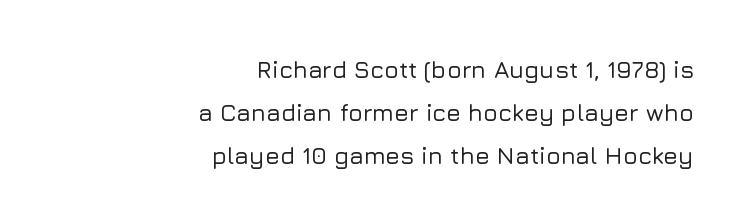
{"italic": "no", "underline": "no", "align": "right", "line_spacing_ratio": 1.79, "letter_spacing": "normal", "letter_spacing_em": 0.0, "glyph_px": 24}
